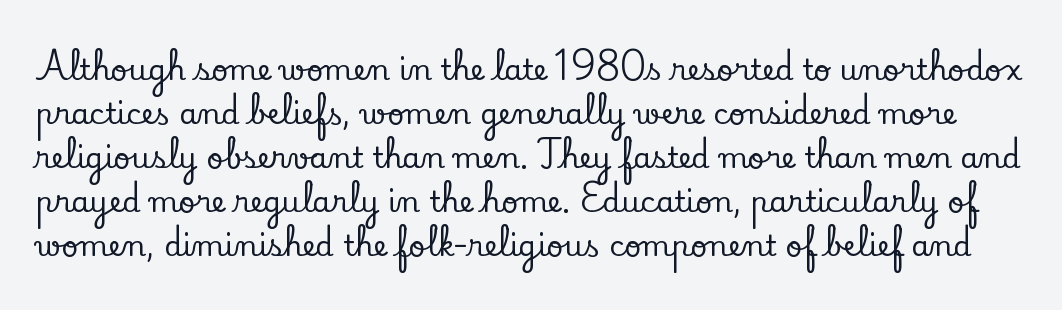
The image shows 29 px serif type, upright; set normal line spacing (1.52x), normal letter spacing, not underlined; low stroke contrast and a small x-height.
